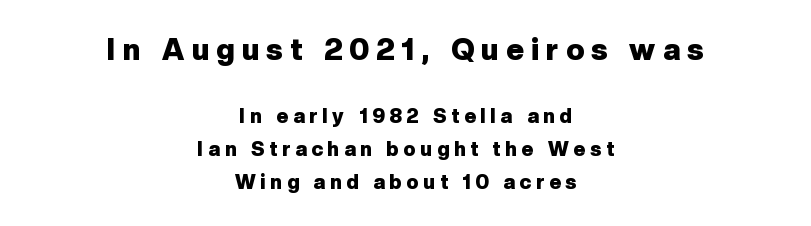
Q: Is the text bold? A: Yes.
Q: Is the text italic (slanted)? A: No, it is upright.
Q: Is the typeface a serif or a sans-serif typeface? A: Sans-serif.
Q: Is the text underlined? A: No.
Q: How is the paragraph aligned? A: Centered.
Q: Is the spacing between letters normal or unusually wide? A: Unusually wide.
Q: Is the spacing between lines tight, normal or loose? A: Normal.
Q: Which block of text is set in a larger size, the first (top) or the second (bottom)? A: The first (top) one.
Q: Width (condensed, normal, or wide)? A: Normal.
Q: Stroke contrast? A: Low.
Q: x-height? A: Medium.
Q: Monospaced? A: No.
